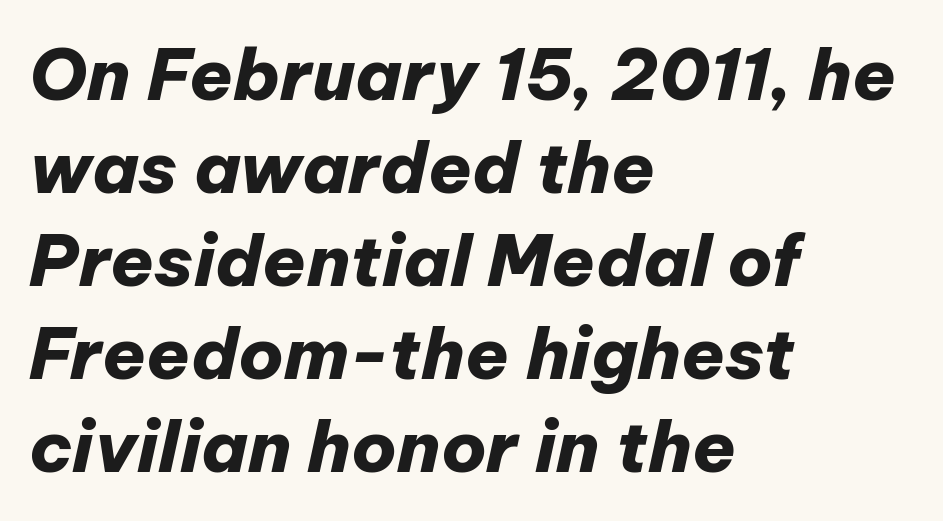
{"italic": "yes", "lean": "right", "slant_degrees": 12, "bold": "yes", "weight": "heavy", "width": "normal", "stroke_contrast": "low", "x_height": "medium", "monospaced": "no", "underline": "no", "align": "left", "line_spacing": "normal", "line_spacing_ratio": 1.31, "letter_spacing": "normal", "letter_spacing_em": 0.0, "glyph_px": 71}
